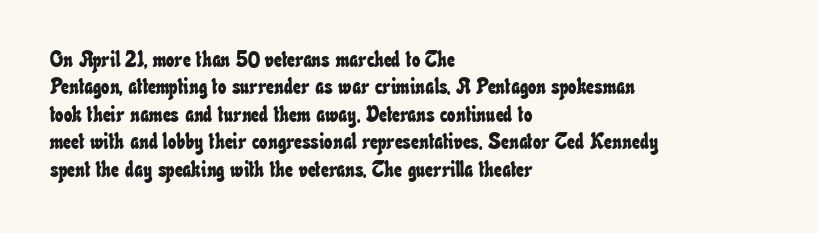
Observe the ordinary spacing: letters are neighbours, not strangers. The lines in this sample share a left origin and differ only in where they stop. Unmarked baselines from the first word to the last. These lines sit exactly where default settings would place them.
